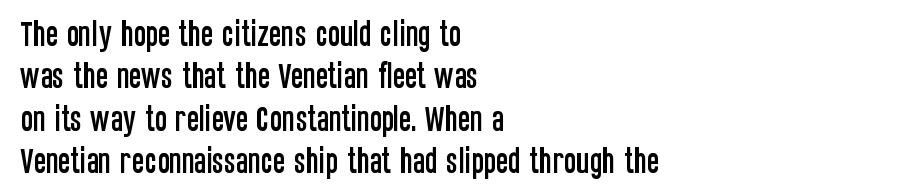
Q: Is the text italic (slanted)? A: No, it is upright.
Q: Is the typeface a serif or a sans-serif typeface? A: Sans-serif.
Q: Is the text underlined? A: No.
Q: How is the paragraph aligned? A: Left-aligned.
Q: Is the spacing between letters normal or unusually wide? A: Normal.
Q: Is the spacing between lines tight, normal or loose? A: Normal.
Q: Width (condensed, normal, or wide)? A: Condensed.
Q: Stroke contrast? A: Low.
Q: x-height? A: Large.
Q: Monospaced? A: No.
